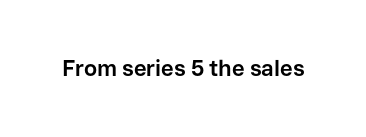
Short note: letters normally spaced. Words float on clear page, feet unadorned. The letters stand upright; this is a roman face. Heavy, bold letterforms.
